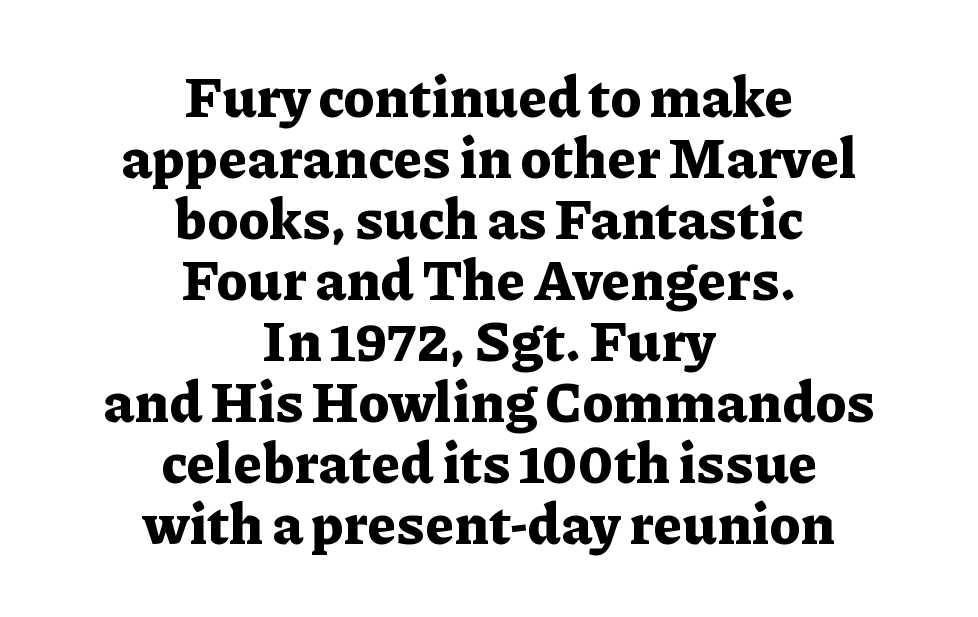
Q: Is the text bold? A: Yes.
Q: Is the text italic (slanted)? A: No, it is upright.
Q: Is the typeface a serif or a sans-serif typeface? A: Serif.
Q: Is the text underlined? A: No.
Q: How is the paragraph aligned? A: Centered.
Q: Is the spacing between letters normal or unusually wide? A: Normal.
Q: Is the spacing between lines tight, normal or loose? A: Tight.
Q: Width (condensed, normal, or wide)? A: Normal.
Q: Stroke contrast? A: Low.
Q: x-height? A: Medium.
Q: Monospaced? A: No.
